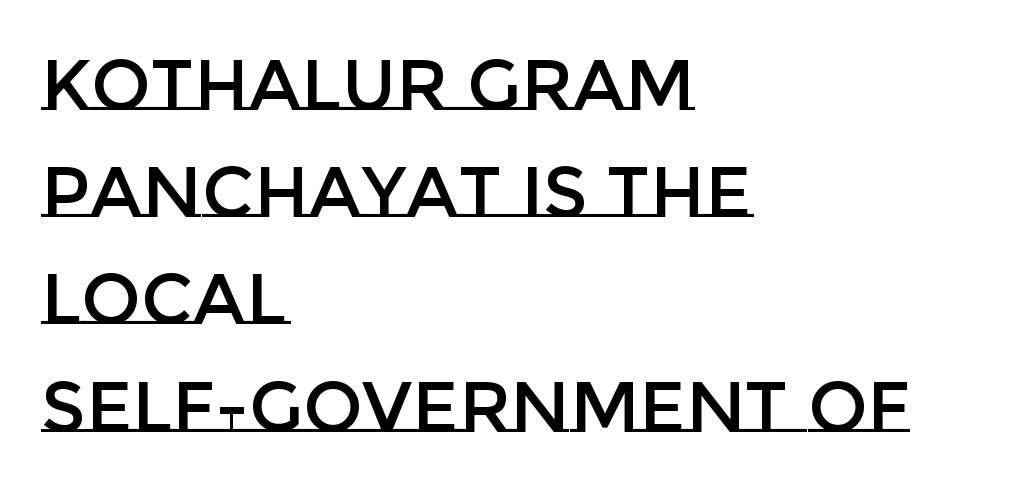
{"italic": "no", "width": "normal", "stroke_contrast": "low", "x_height": "large", "monospaced": "no", "underline": "no", "align": "left", "line_spacing": "normal", "line_spacing_ratio": 1.51, "letter_spacing": "normal", "letter_spacing_em": 0.0, "glyph_px": 71}
